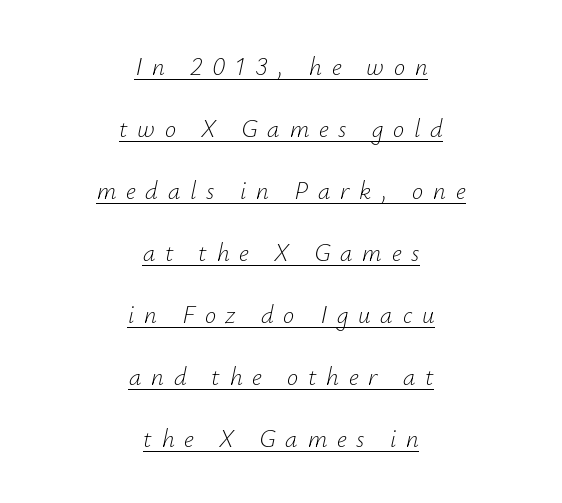
The image shows 25 px text type, italic (leaning right); set centered, loose line spacing (2.48x), unusually wide letter spacing (+0.39 em), underlined.
